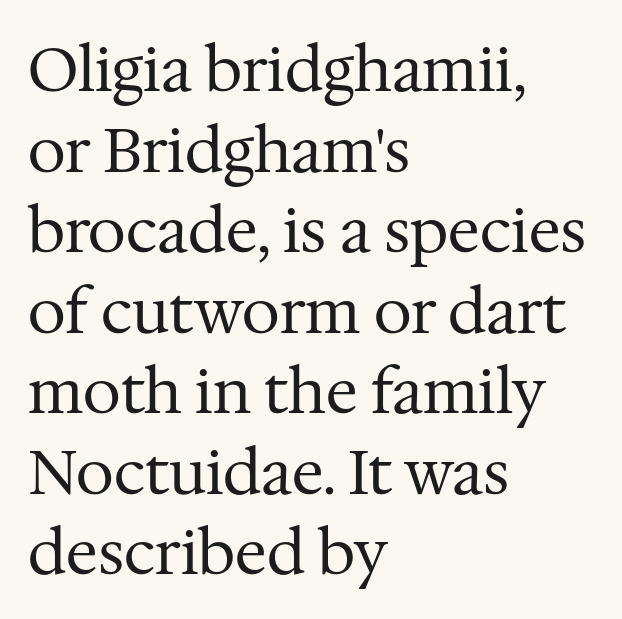
The image shows 61 px regular-weight serif type, upright; set left-aligned, normal line spacing (1.32x), normal letter spacing, not underlined; medium stroke contrast and a medium x-height.
